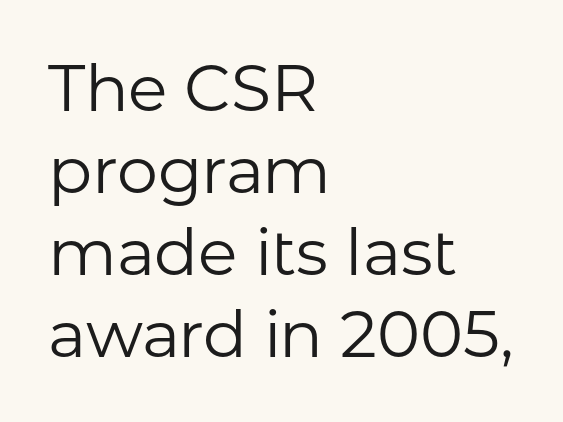
Spacing verdict: proportional, widths tailored to each character. This is the regular roman posture of the typeface. Baseline-to-baseline distance is the conventional proportion of letter height. Short note: letters normally spaced. Compared with a typical body face, this is equally light or lighter still. Unmarked baselines from the first word to the last.
